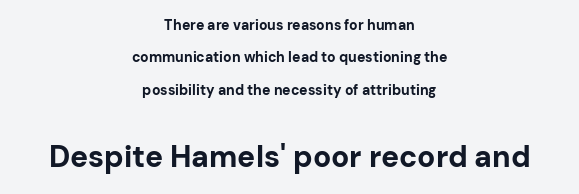
The image shows 30 px bold sans-serif type, upright; set centered, loose line spacing (2.32x), normal letter spacing, not underlined; the second (bottom) block is 2.14x larger; low stroke contrast and a medium x-height.
